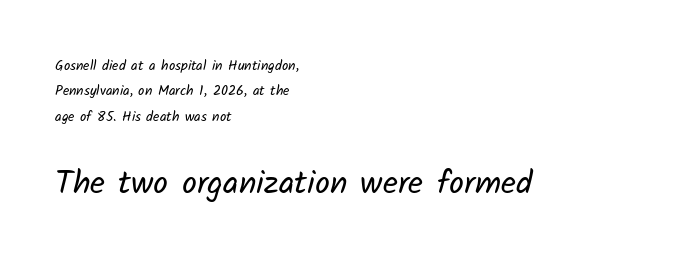
There is no visible air inserted between adjacent glyphs. Quick note: underline off. Proportional: the letters do not fall into vertical columns. The designer gave the closing block more size than the opening block. Alignment: flush left.
